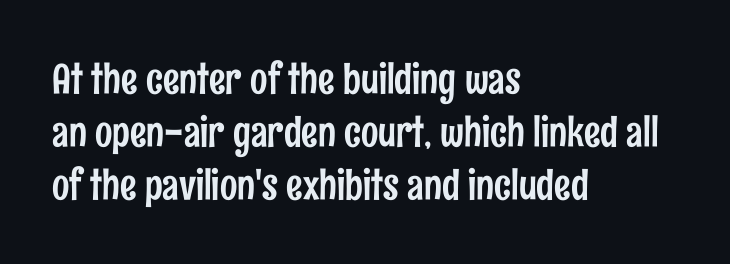
The image shows 41 px condensed sans-serif type, upright; set left-aligned, normal line spacing (1.29x), normal letter spacing, not underlined; low stroke contrast and a medium x-height.
